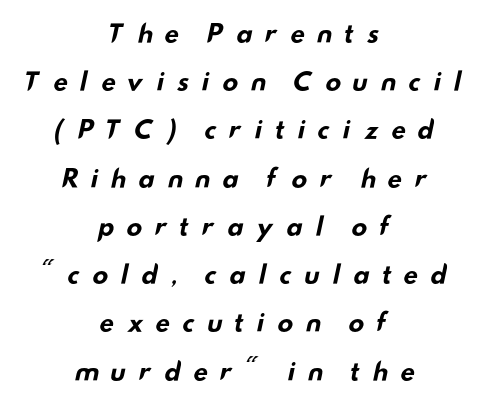
{"bold": "yes", "underline": "no", "align": "center", "line_spacing": "loose", "line_spacing_ratio": 2.01, "letter_spacing": "wide", "letter_spacing_em": 0.46, "glyph_px": 24}
